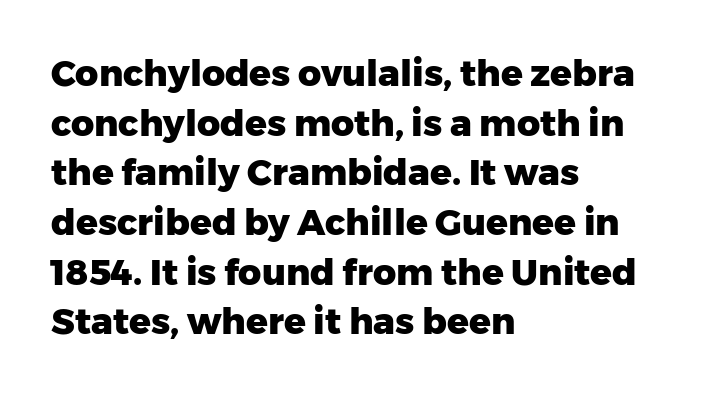
Q: Is the text bold? A: Yes.
Q: Is the text italic (slanted)? A: No, it is upright.
Q: Is the typeface a serif or a sans-serif typeface? A: Sans-serif.
Q: Is the text underlined? A: No.
Q: How is the paragraph aligned? A: Left-aligned.
Q: Is the spacing between letters normal or unusually wide? A: Normal.
Q: Is the spacing between lines tight, normal or loose? A: Normal.
Q: Width (condensed, normal, or wide)? A: Normal.
Q: Stroke contrast? A: Low.
Q: x-height? A: Medium.
Q: Monospaced? A: No.
